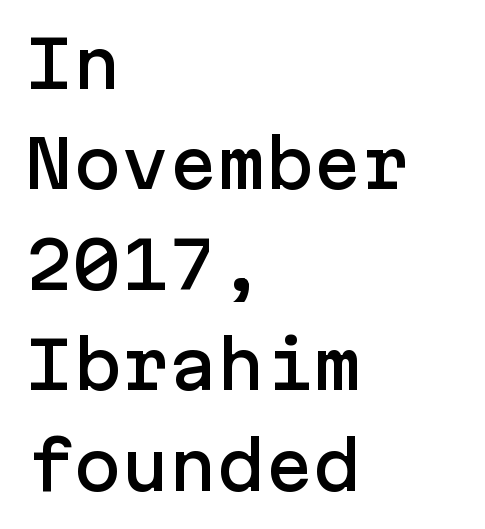
Q: Is the text italic (slanted)? A: No, it is upright.
Q: Is the typeface a serif or a sans-serif typeface? A: Sans-serif.
Q: Is the text underlined? A: No.
Q: How is the paragraph aligned? A: Left-aligned.
Q: Is the spacing between letters normal or unusually wide? A: Normal.
Q: Is the spacing between lines tight, normal or loose? A: Normal.
Q: Width (condensed, normal, or wide)? A: Normal.
Q: Stroke contrast? A: Low.
Q: x-height? A: Medium.
